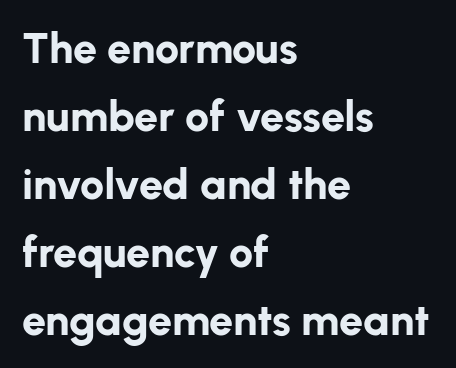
Q: Is the text bold? A: Yes.
Q: Is the text italic (slanted)? A: No, it is upright.
Q: Is the typeface a serif or a sans-serif typeface? A: Sans-serif.
Q: Is the text underlined? A: No.
Q: How is the paragraph aligned? A: Left-aligned.
Q: Is the spacing between letters normal or unusually wide? A: Normal.
Q: Is the spacing between lines tight, normal or loose? A: Normal.
Q: Width (condensed, normal, or wide)? A: Normal.
Q: Stroke contrast? A: Low.
Q: x-height? A: Medium.
Q: Monospaced? A: No.
